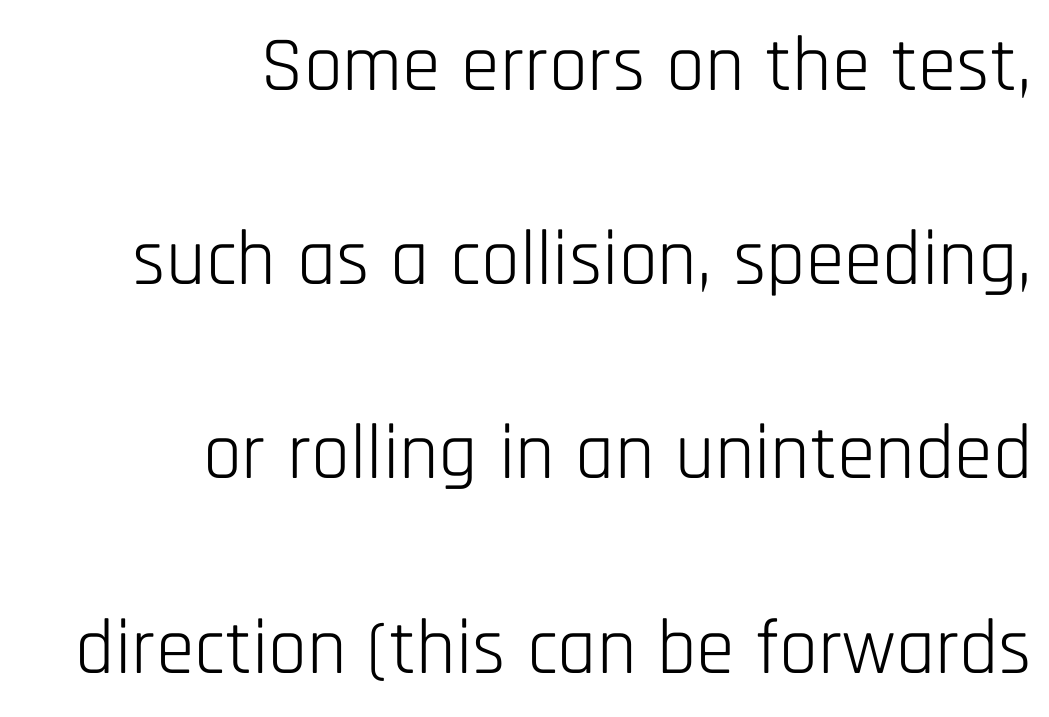
The paragraph has a hard right edge and a soft left edge. Is this a heavy cut? Hardly; it is regular or lighter. Notice the wide empty band between every row — that's loose leading. There is no visible air inserted between adjacent glyphs.
